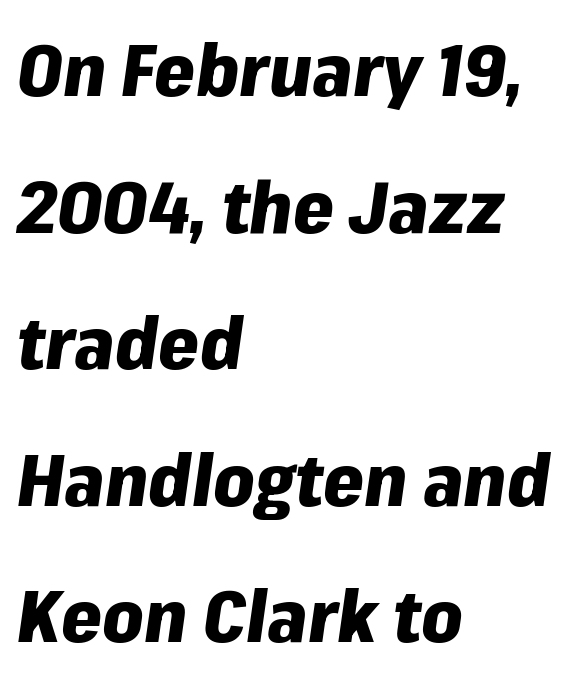
{"italic": "yes", "lean": "right", "slant_degrees": 8, "bold": "yes", "weight": "heavy", "width": "normal", "stroke_contrast": "low", "x_height": "medium", "monospaced": "no", "underline": "no", "align": "left", "line_spacing_ratio": 1.87, "letter_spacing": "normal", "letter_spacing_em": 0.0, "glyph_px": 73}
